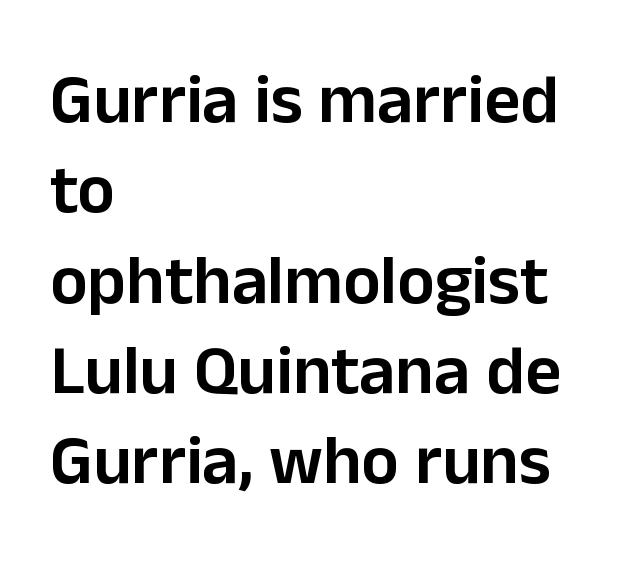
The image shows 70 px semibold sans-serif type, upright; set left-aligned, normal line spacing (1.29x), normal letter spacing, not underlined; low stroke contrast and a medium x-height.
